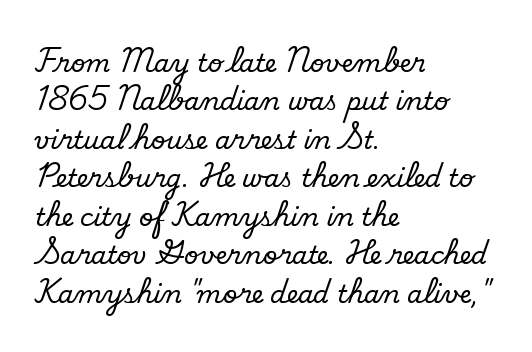
The image shows 25 px text type; set left-aligned, normal line spacing (1.54x), normal letter spacing, not underlined.
